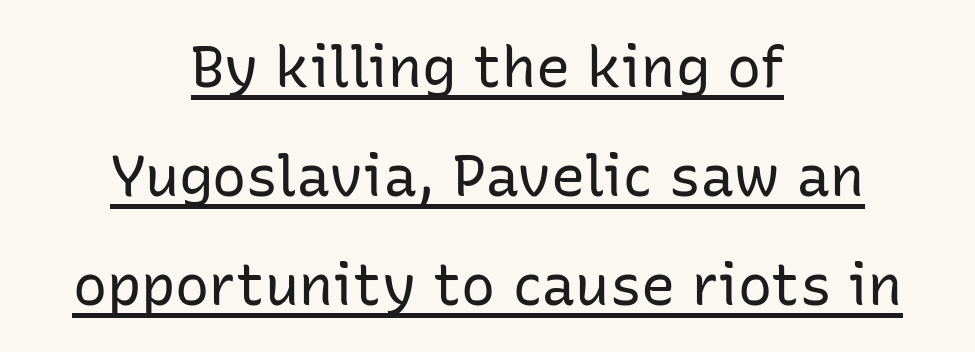
The leading is generous, giving the passage an open texture. Standard letterfit; no display-style spreading of the glyphs. The lines in this sample share a center point and differ in where they start and stop. Spacing verdict: proportional, widths tailored to each character. Does the type have serifs? No, each stem ends abruptly.
